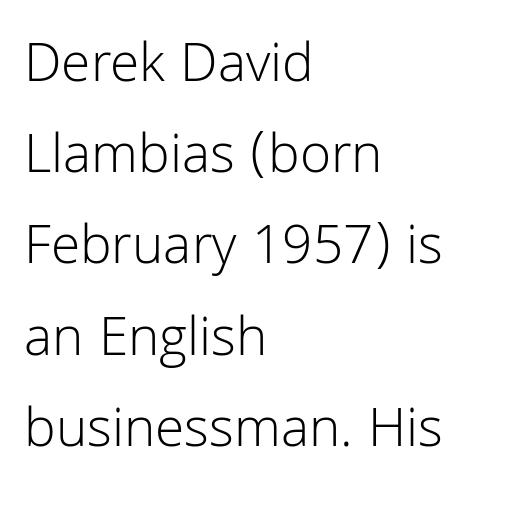
The image shows 57 px light sans-serif type, upright; set left-aligned, normal line spacing (1.6x), normal letter spacing, not underlined; low stroke contrast and a medium x-height.
